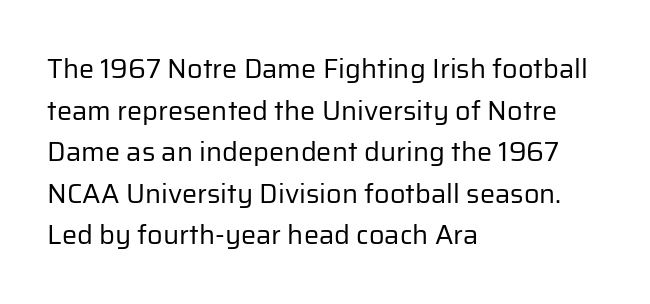
Q: Is the text bold? A: No.
Q: Is the text italic (slanted)? A: No, it is upright.
Q: Is the text underlined? A: No.
Q: How is the paragraph aligned? A: Left-aligned.
Q: Is the spacing between letters normal or unusually wide? A: Normal.
Q: Is the spacing between lines tight, normal or loose? A: Normal.
